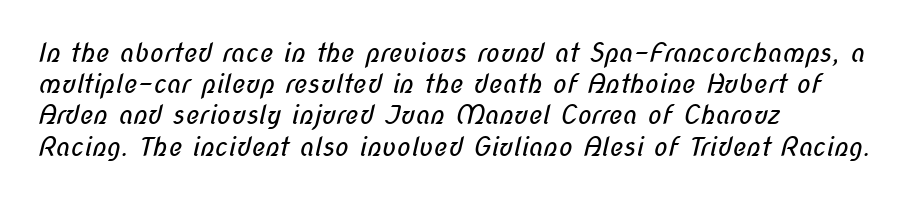
Only glyphs here, with clear space below each row. The weight tops out at a normal text grade. There is no visible air inserted between adjacent glyphs. All the whitespace from short lines collects on the right.
